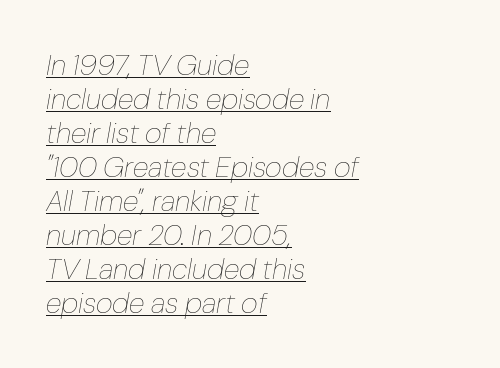
Q: Is the text bold? A: No.
Q: Is the text italic (slanted)? A: Yes, it leans right by about 10 degrees.
Q: Is the text underlined? A: Yes.
Q: How is the paragraph aligned? A: Left-aligned.
Q: Is the spacing between letters normal or unusually wide? A: Normal.
Q: Width (condensed, normal, or wide)? A: Normal.
Q: Stroke contrast? A: Low.
Q: x-height? A: Medium.
Q: Monospaced? A: No.
